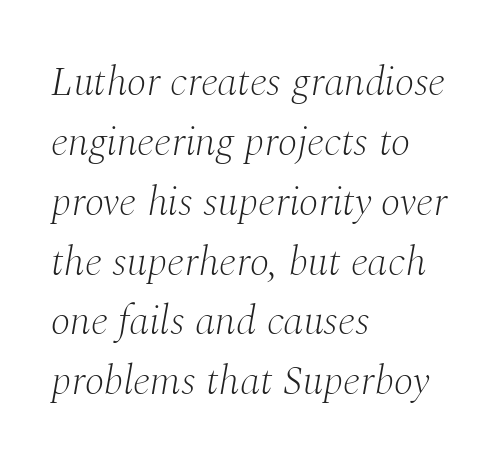
Q: Is the text bold? A: No.
Q: Is the text italic (slanted)? A: Yes, it leans right by about 10 degrees.
Q: Is the typeface a serif or a sans-serif typeface? A: Serif.
Q: Is the text underlined? A: No.
Q: How is the paragraph aligned? A: Left-aligned.
Q: Is the spacing between letters normal or unusually wide? A: Normal.
Q: Is the spacing between lines tight, normal or loose? A: Normal.
Q: Width (condensed, normal, or wide)? A: Normal.
Q: Stroke contrast? A: Medium.
Q: x-height? A: Medium.
Q: Monospaced? A: No.
